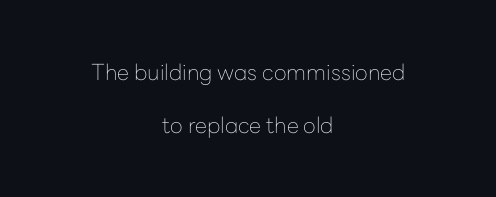
Q: Is the text bold? A: No.
Q: Is the text italic (slanted)? A: No, it is upright.
Q: Is the text underlined? A: No.
Q: How is the paragraph aligned? A: Centered.
Q: Is the spacing between letters normal or unusually wide? A: Normal.
Q: Is the spacing between lines tight, normal or loose? A: Loose.
